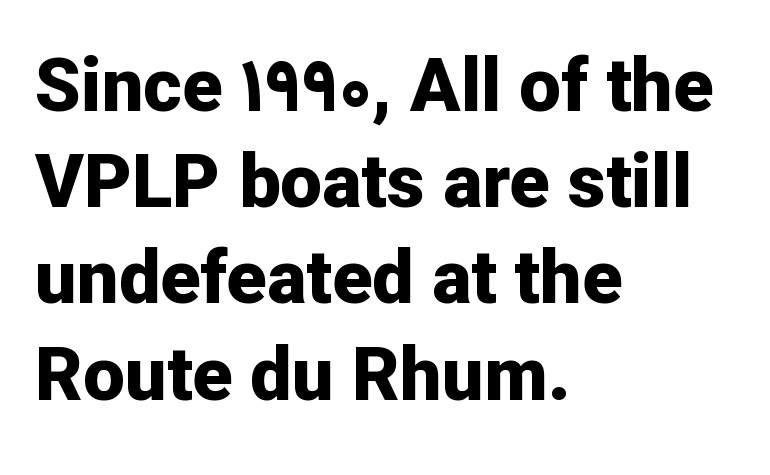
It's the straight-up-and-down kind of type. The space between consecutive lines is moderate. Does the copy run flush right? No — it runs flush left. Underlining? Definitely not there. Grotesque or geometric, the face here clearly has no serifs. Compared with typical body copy, the letter spacing here is the same.
